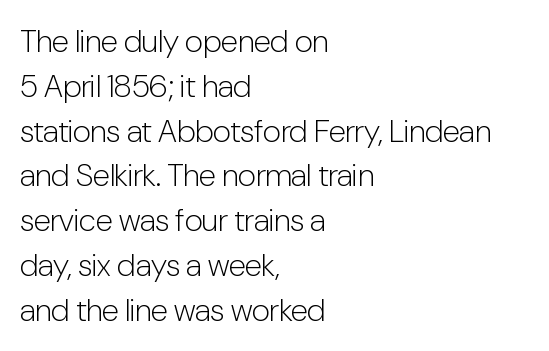
A sans-serif font was chosen for this passage. The foot of each line stays bare and open. Posture: straight, roman, zero tilt. Whoever set this chose a conventional vertical rhythm. The passage shown is typed in a proportional face where columns would drift. Here the glyphs are tracked normally, forming tight word shapes.
